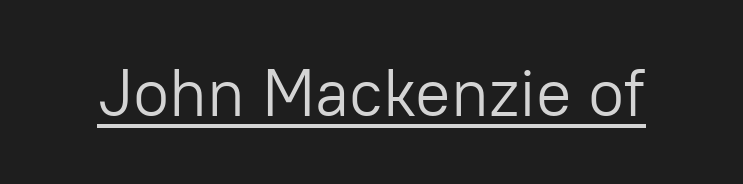
Q: Is the text bold? A: No.
Q: Is the text italic (slanted)? A: No, it is upright.
Q: Is the typeface a serif or a sans-serif typeface? A: Sans-serif.
Q: Is the text underlined? A: Yes.
Q: Is the spacing between letters normal or unusually wide? A: Normal.
Q: Width (condensed, normal, or wide)? A: Normal.
Q: Stroke contrast? A: Low.
Q: x-height? A: Medium.
Q: Monospaced? A: No.
